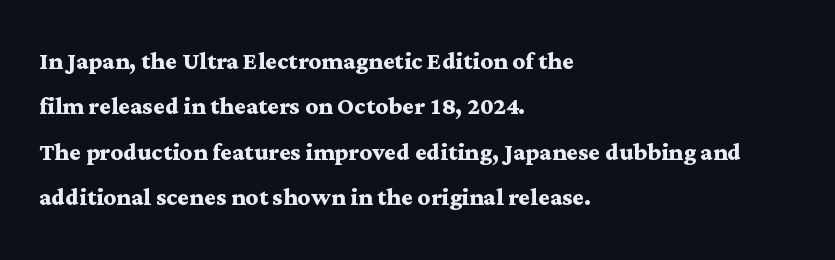
Ascenders rise straight up at ninety degrees. These lines are composed in type with serifs. Visually the block forms a straight wall on the left and a jagged coastline on the right. One glance says typical: line gaps are just what's usual. Honestly, the letter spacing is just normal — you wouldn't notice it. The area under the type is left untouched.
